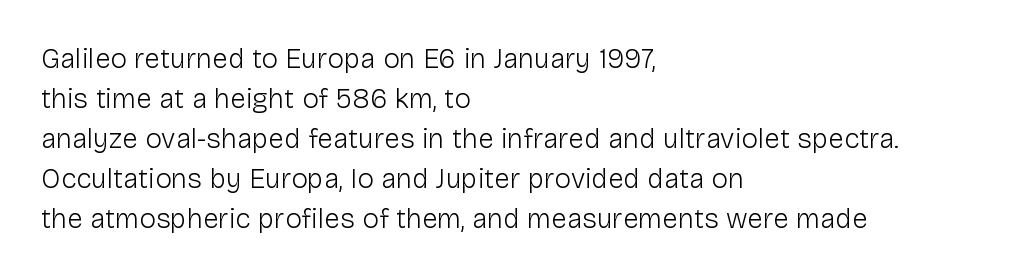
Underlining? Definitely not there. Whoever set this chose a conventional vertical rhythm. Think standard paragraph weight, or any step lighter than that. The type is set solid horizontally, with unmodified tracking. Each letter keeps its own natural width here, so spacing adapts to shape.
